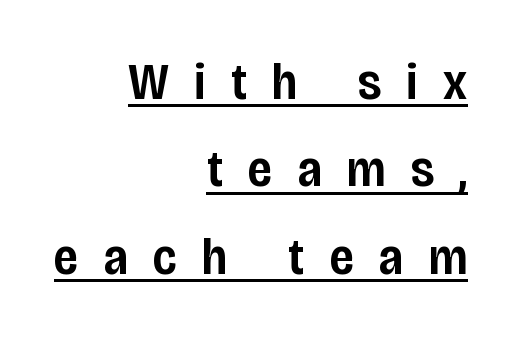
The image shows 52 px semibold, condensed sans-serif type, upright; set right-aligned, normal line spacing (1.68x), unusually wide letter spacing (+0.49 em), underlined; low stroke contrast and a large x-height.
